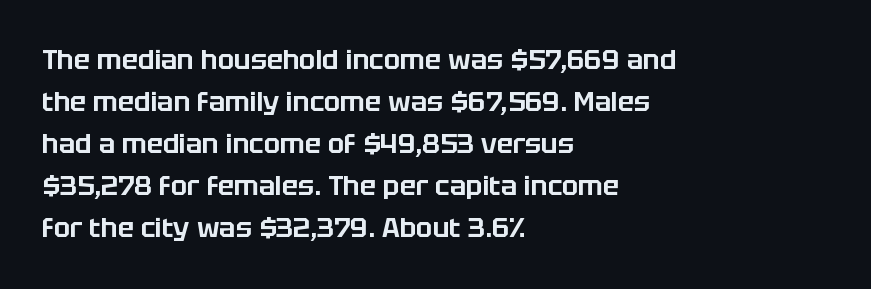
{"italic": "no", "underline": "no", "align": "left", "line_spacing": "normal", "line_spacing_ratio": 1.56, "letter_spacing": "normal", "letter_spacing_em": 0.0, "glyph_px": 27}
